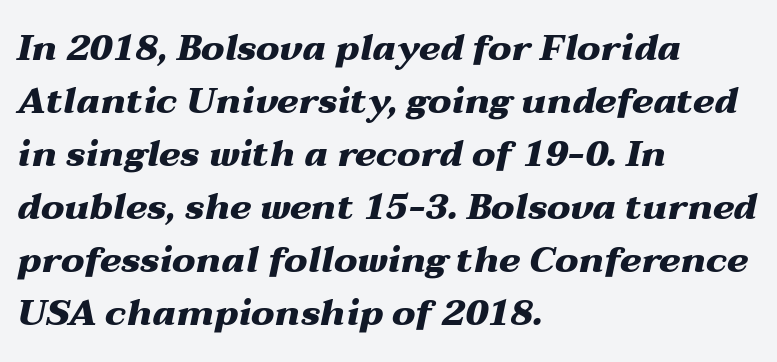
{"italic": "yes", "lean": "right", "slant_degrees": 12, "bold": "yes", "weight": "heavy", "width": "wide", "stroke_contrast": "medium", "x_height": "medium", "monospaced": "no", "underline": "no", "align": "left", "line_spacing": "normal", "line_spacing_ratio": 1.47, "letter_spacing": "normal", "letter_spacing_em": 0.0, "glyph_px": 36}
